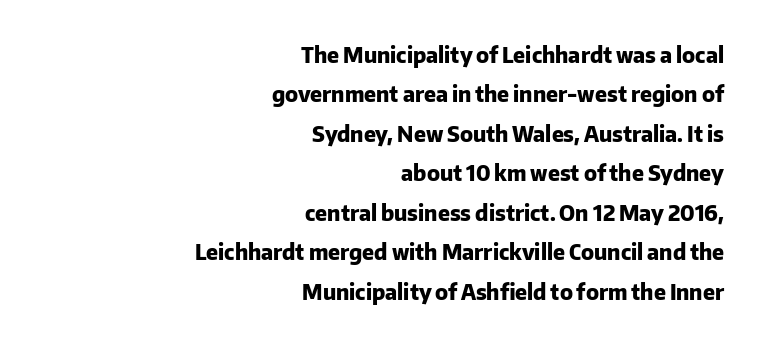
The image shows 21 px bold type, upright; set right-aligned, line spacing 1.88x, normal letter spacing, not underlined.
